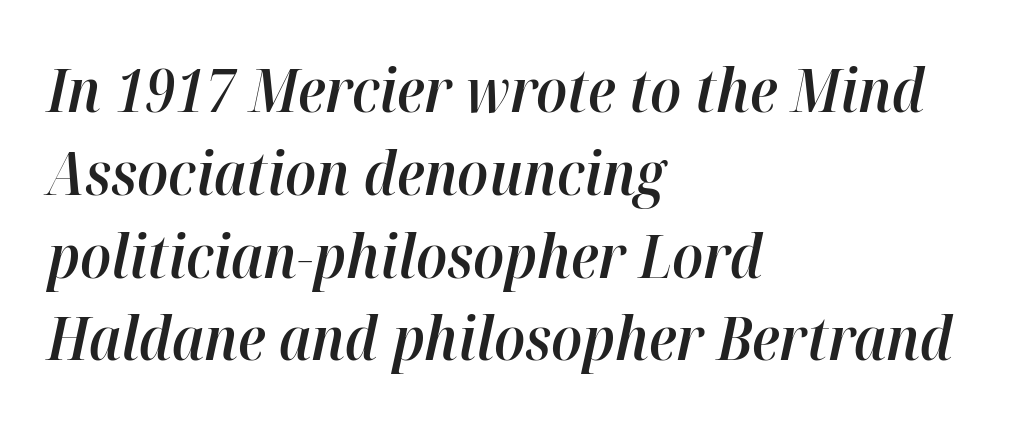
The image shows 60 px semibold type, italic (leaning right); set left-aligned, normal line spacing (1.38x), normal letter spacing, not underlined; high stroke contrast and a medium x-height.
